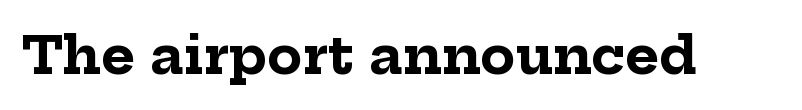
The image shows 52 px bold serif type, upright; set normal letter spacing, not underlined; low stroke contrast and a medium x-height.
